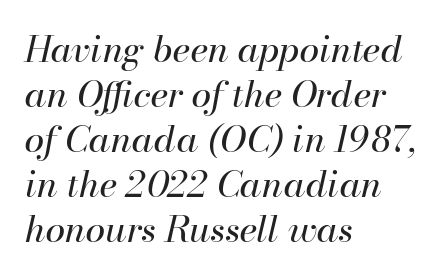
Q: Is the text bold? A: No.
Q: Is the text italic (slanted)? A: Yes, it leans right by about 13 degrees.
Q: Is the text underlined? A: No.
Q: How is the paragraph aligned? A: Left-aligned.
Q: Is the spacing between letters normal or unusually wide? A: Normal.
Q: Is the spacing between lines tight, normal or loose? A: Normal.
Q: Width (condensed, normal, or wide)? A: Normal.
Q: Stroke contrast? A: High.
Q: x-height? A: Small.
Q: Monospaced? A: No.
